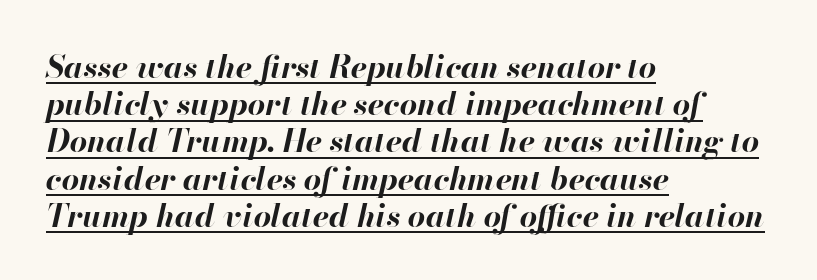
Letter spacing: default. The whole block is typeset with a tilt. The letters advance in unequal steps, a hallmark of proportional type. Every letter is thick-stroked: bold, no question. Left-aligned paragraph, ragged on the right. Compared with undecorated copy, this sample adds a rule below the words.
